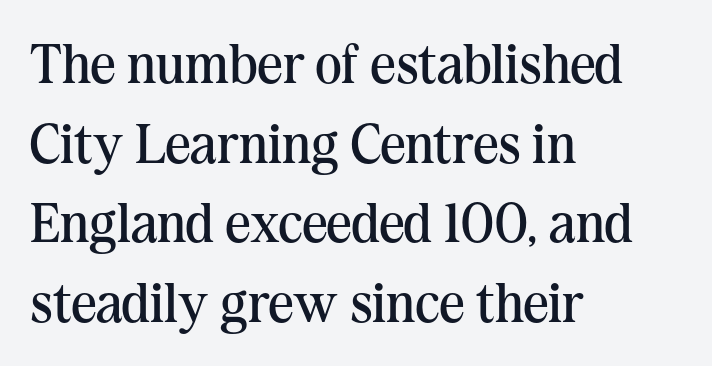
The image shows 56 px regular-weight serif type, upright; set left-aligned, normal line spacing (1.42x), normal letter spacing, not underlined; medium stroke contrast and a medium x-height.
